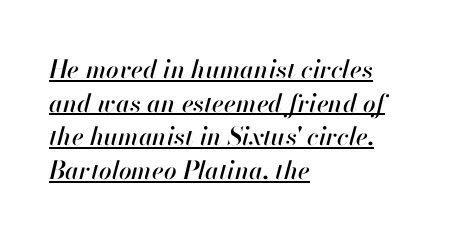
Q: Is the text italic (slanted)? A: Yes, it leans right by about 13 degrees.
Q: Is the text underlined? A: Yes.
Q: How is the paragraph aligned? A: Left-aligned.
Q: Is the spacing between letters normal or unusually wide? A: Normal.
Q: Is the spacing between lines tight, normal or loose? A: Normal.
